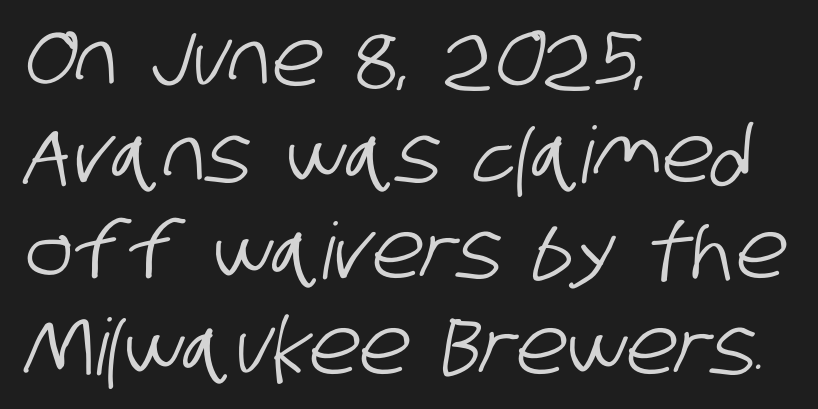
The image shows 78 px condensed sans-serif type; set left-aligned, line spacing 1.23x, normal letter spacing, not underlined; low stroke contrast and a large x-height.
